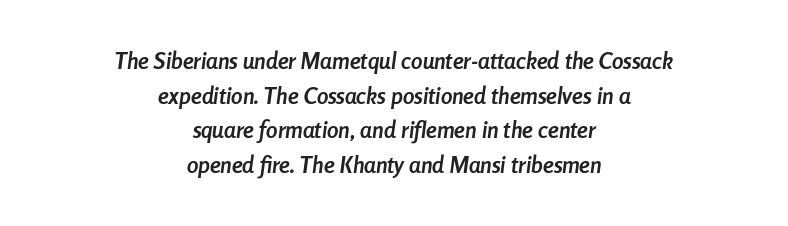
{"italic": "yes", "lean": "right", "slant_degrees": 8, "bold": "yes", "underline": "no", "align": "center", "line_spacing": "normal", "line_spacing_ratio": 1.51, "letter_spacing": "normal", "letter_spacing_em": 0.0, "glyph_px": 23}
